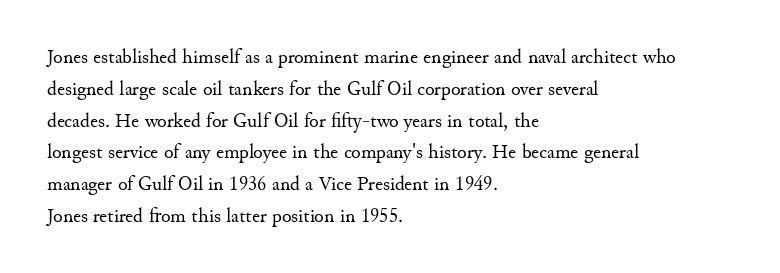
Q: Is the text bold? A: No.
Q: Is the text italic (slanted)? A: No, it is upright.
Q: Is the text underlined? A: No.
Q: How is the paragraph aligned? A: Left-aligned.
Q: Is the spacing between letters normal or unusually wide? A: Normal.
Q: Is the spacing between lines tight, normal or loose? A: Normal.
